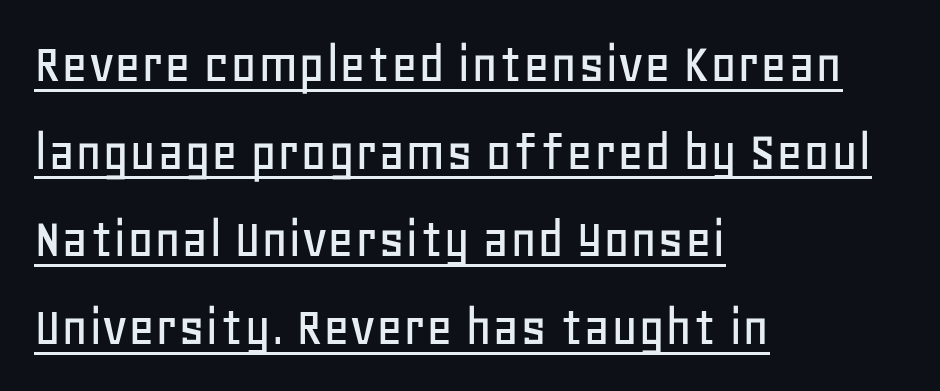
The face used here is rendered with its standard letterfit. Alignment: flush left. Characters remain perfectly vertical along every line. Successive baselines arrive at the customary interval. Stroke terminals: plain, sans-serif. You could not count columns in this text — the font is proportionally spaced.
